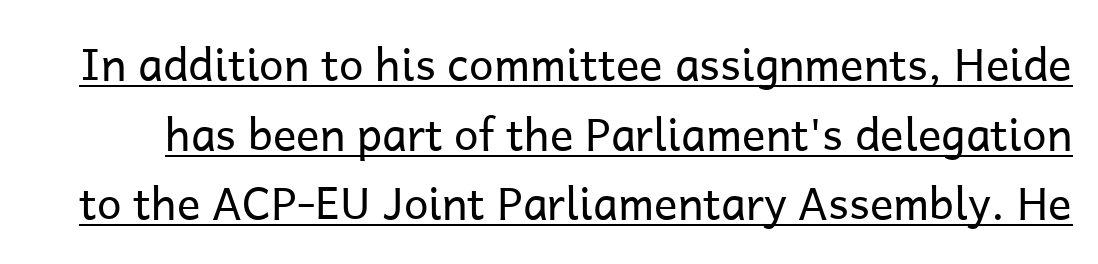
Ink coverage per letter is moderate at most. Looks like someone drew a line under every word here. The font's upright variant was chosen for this text. The designer left line spacing at the default.
